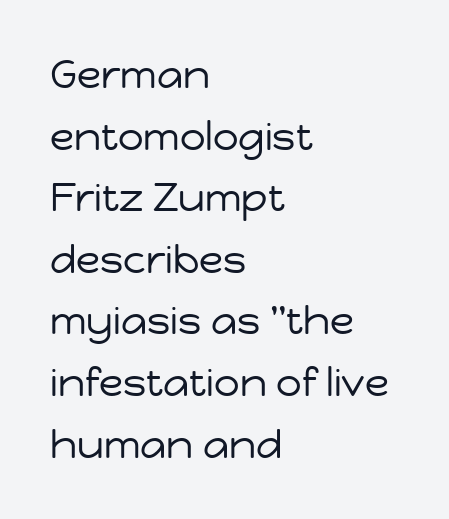
Proportional: the letters do not fall into vertical columns. A student would call this left alignment; a typographer would say flush left, rag right. Stroke terminals: plain, sans-serif. Spacing between characters is what you'd get straight out of the box. These lines sit exactly where default settings would place them. A roman cut, with each character standing at attention.
